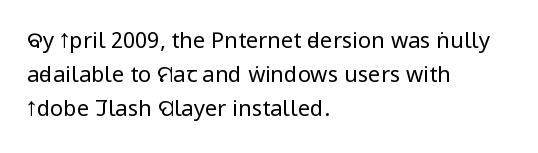
The image shows 22 px text type, upright; set left-aligned, normal line spacing (1.55x), normal letter spacing, not underlined.
